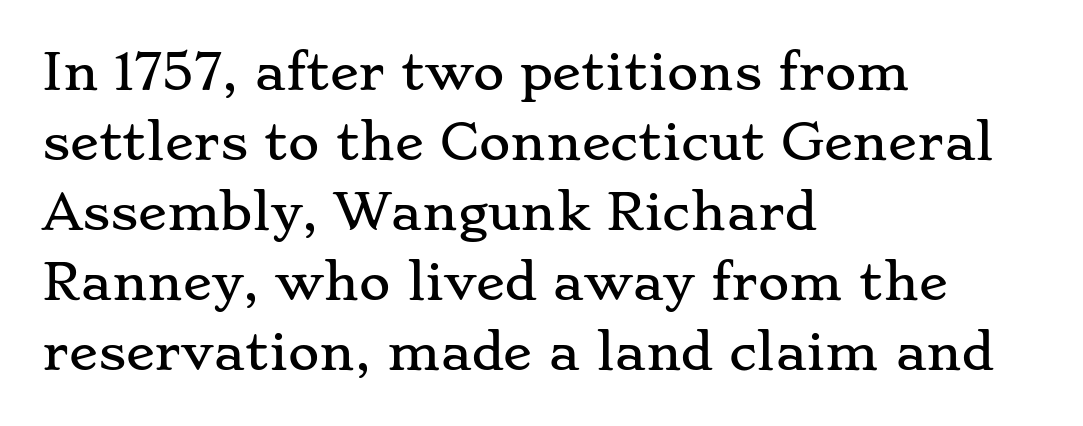
{"serif": "yes", "italic": "no", "width": "wide", "stroke_contrast": "low", "x_height": "small", "monospaced": "no", "underline": "no", "align": "left", "line_spacing": "normal", "line_spacing_ratio": 1.46, "letter_spacing": "normal", "letter_spacing_em": 0.0, "glyph_px": 48}
